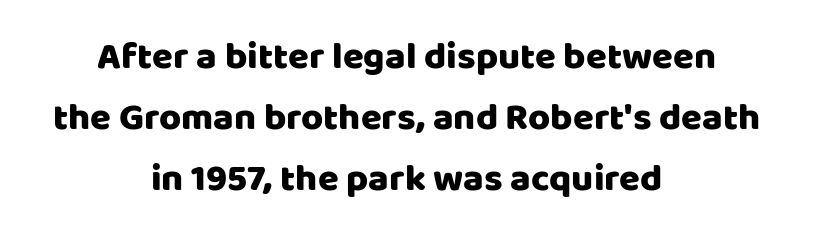
Q: Is the text italic (slanted)? A: No, it is upright.
Q: Is the typeface a serif or a sans-serif typeface? A: Sans-serif.
Q: Is the text underlined? A: No.
Q: How is the paragraph aligned? A: Centered.
Q: Is the spacing between letters normal or unusually wide? A: Normal.
Q: Is the spacing between lines tight, normal or loose? A: Normal.
Q: Width (condensed, normal, or wide)? A: Normal.
Q: Stroke contrast? A: Low.
Q: x-height? A: Large.
Q: Monospaced? A: No.
